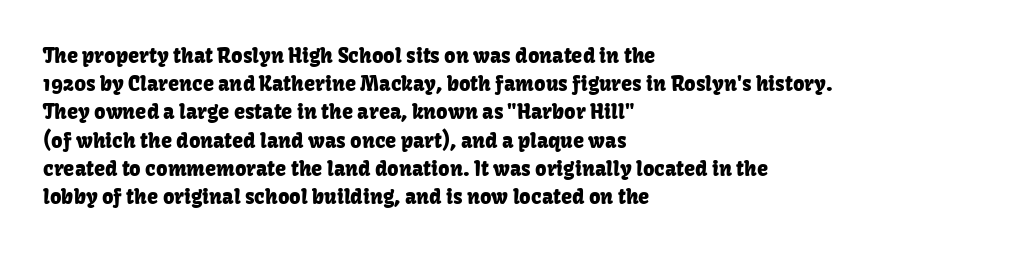
Q: Is the text italic (slanted)? A: No, it is upright.
Q: Is the text underlined? A: No.
Q: How is the paragraph aligned? A: Left-aligned.
Q: Is the spacing between letters normal or unusually wide? A: Normal.
Q: Is the spacing between lines tight, normal or loose? A: Normal.
